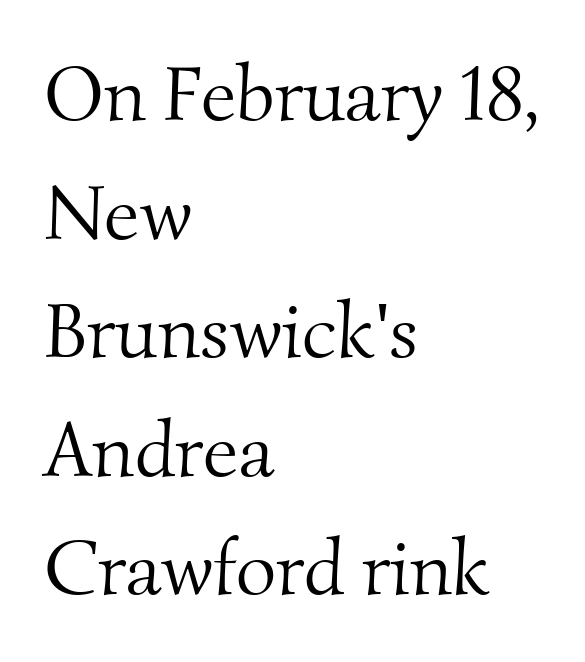
{"serif": "yes", "bold": "no", "weight": "light", "width": "normal", "stroke_contrast": "medium", "x_height": "small", "monospaced": "no", "underline": "no", "align": "left", "line_spacing": "normal", "line_spacing_ratio": 1.52, "letter_spacing": "normal", "letter_spacing_em": 0.0, "glyph_px": 78}
